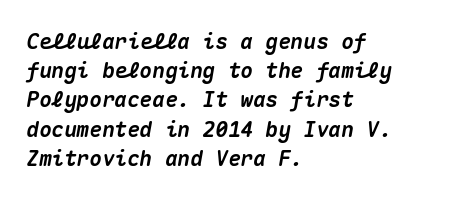
The image shows 21 px bold type, italic (leaning right); set left-aligned, normal line spacing (1.39x), normal letter spacing, not underlined.
